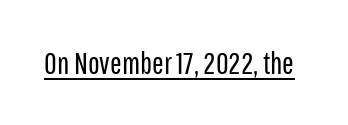
The image shows 31 px regular-weight, condensed sans-serif type, upright; set normal letter spacing, underlined; low stroke contrast and a medium x-height.
